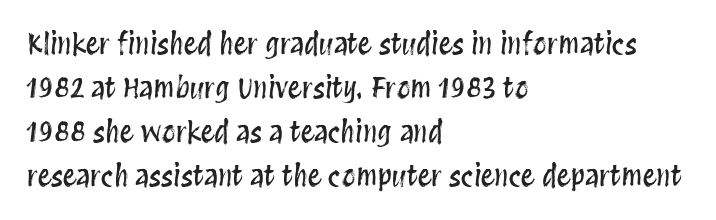
{"italic": "no", "width": "condensed", "stroke_contrast": "medium", "x_height": "large", "monospaced": "no", "underline": "no", "align": "left", "line_spacing": "normal", "line_spacing_ratio": 1.57, "letter_spacing": "normal", "letter_spacing_em": 0.0, "glyph_px": 28}
